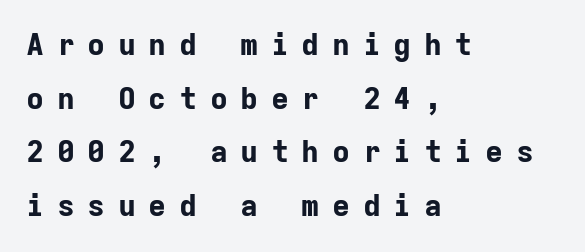
The image shows 30 px bold sans-serif type, upright, monospaced; set left-aligned, line spacing 1.79x, unusually wide letter spacing (+0.42 em), not underlined; low stroke contrast and a medium x-height.
